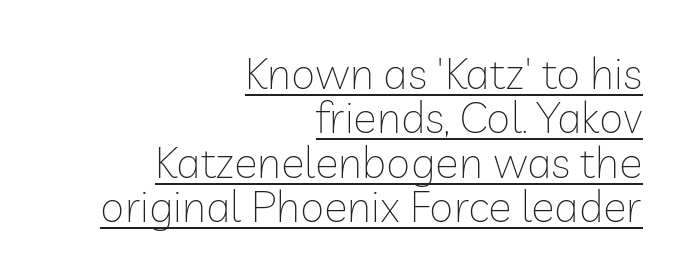
Very little white space separates one row of letters from the next. Weight: in the light-to-regular range. Descenders here cross a horizontal rule under the line. Which margin do the lines hug? The right one — the left edge is uneven. Proportional: the letters do not fall into vertical columns. This is sans-serif lettering, the kind often seen on screens and signage.
